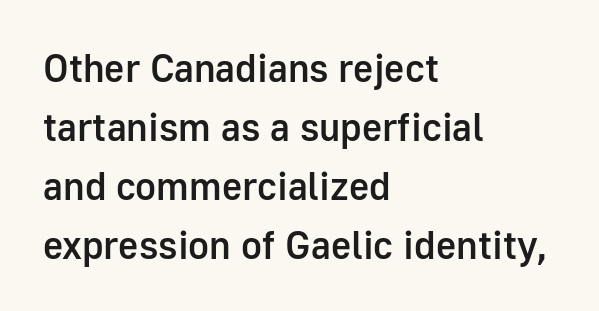
{"serif": "no", "italic": "no", "bold": "semi", "weight": "semibold", "width": "normal", "stroke_contrast": "low", "x_height": "medium", "monospaced": "no", "underline": "no", "align": "left", "line_spacing": "normal", "line_spacing_ratio": 1.51, "letter_spacing": "normal", "letter_spacing_em": 0.0, "glyph_px": 39}
